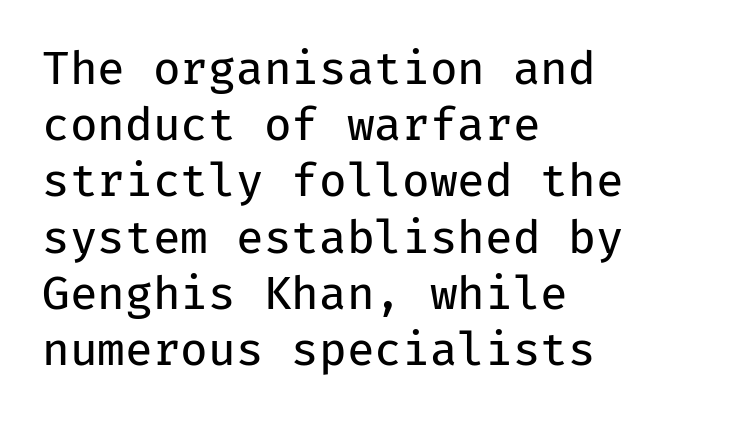
Q: Is the text bold? A: No.
Q: Is the text italic (slanted)? A: No, it is upright.
Q: Is the typeface a serif or a sans-serif typeface? A: Sans-serif.
Q: Is the text underlined? A: No.
Q: How is the paragraph aligned? A: Left-aligned.
Q: Is the spacing between letters normal or unusually wide? A: Normal.
Q: Is the spacing between lines tight, normal or loose? A: Normal.
Q: Width (condensed, normal, or wide)? A: Normal.
Q: Stroke contrast? A: Low.
Q: x-height? A: Medium.
Q: Monospaced? A: Yes.
